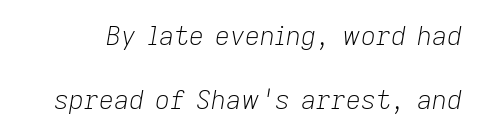
{"italic": "yes", "lean": "right", "slant_degrees": 9, "bold": "no", "underline": "no", "line_spacing": "loose", "line_spacing_ratio": 2.45, "letter_spacing": "normal", "letter_spacing_em": 0.0, "glyph_px": 26}
